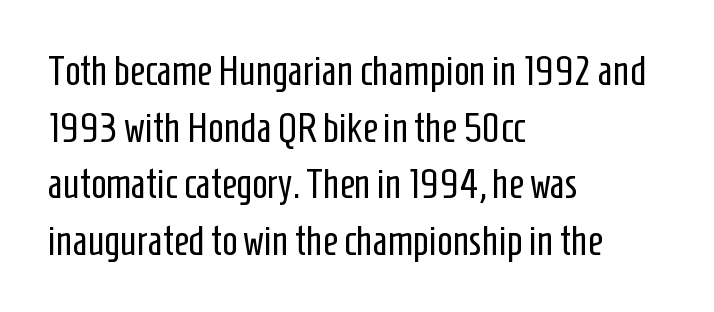
This rendering features lettering with no underline. Spacing between characters is what you'd get straight out of the box. In terms of posture, this sample is upright. The typesetter chose a ragged-right arrangement here. Letterform terminals end flat and unadorned throughout the passage.
